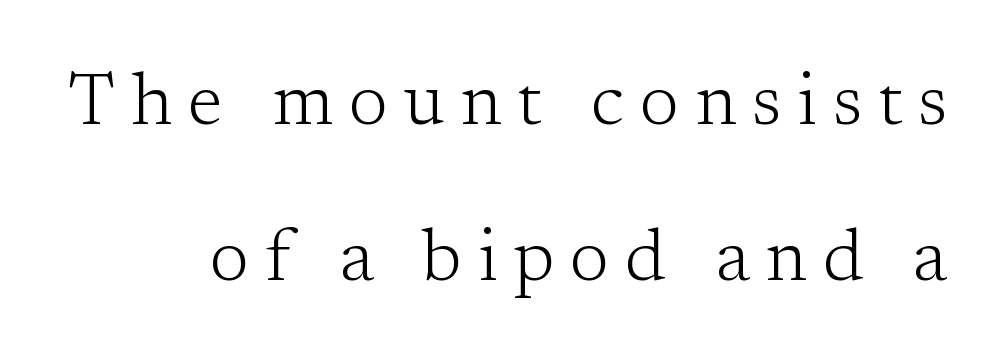
Anything drawn beneath the words? Only blank space. In terms of posture, this sample is upright. Successive baselines arrive slowly, with a big drop between each. Proportional: the letters do not fall into vertical columns. Caption: face not bold, strokes unweighted. The face used here is rendered with a markedly widened letterfit.
